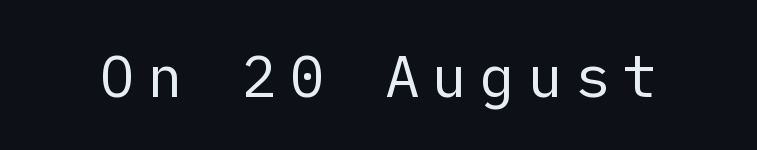
Type style note: lacks serifs. Honestly, the letter spacing is so wide it's the main thing you notice. No italicization has been applied; the sample stays upright. Descenders hang freely into open space. No heavy texture on the line: the type isn't bold.
